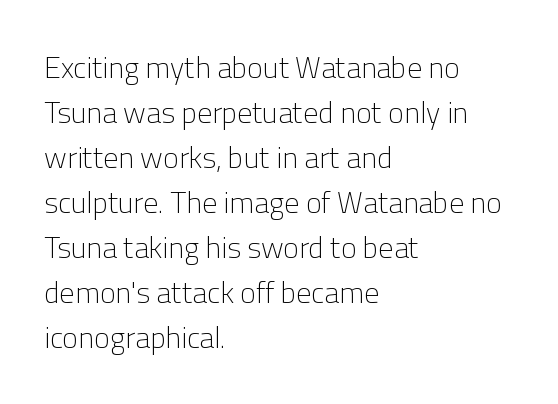
The image shows 30 px light sans-serif type, upright; set left-aligned, normal line spacing (1.5x), normal letter spacing, not underlined; low stroke contrast and a medium x-height.
